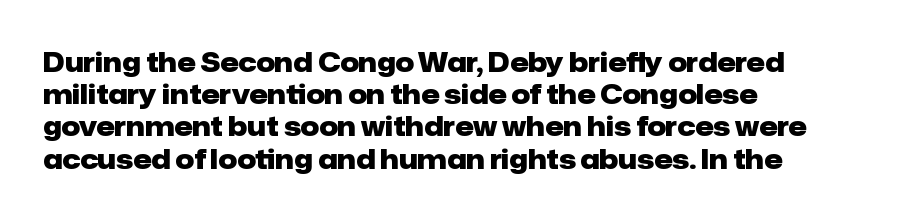
The image shows 26 px bold type, upright; set left-aligned, line spacing 1.24x, normal letter spacing, not underlined.
